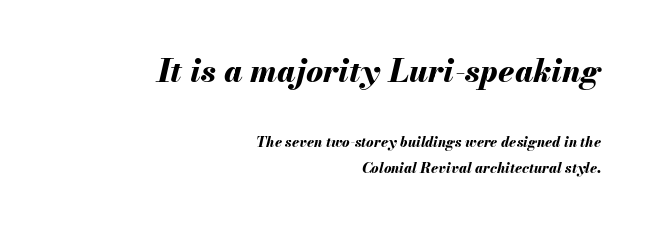
The image shows 32 px bold type, italic (leaning right); set right-aligned, line spacing 1.85x, normal letter spacing, not underlined; the first (top) block is 2.29x larger; medium stroke contrast and a small x-height.
